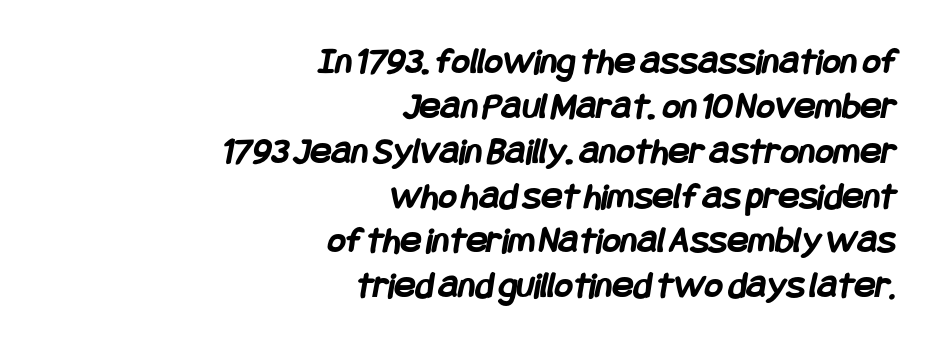
The image shows 39 px semibold, condensed sans-serif type; set right-aligned, tight line spacing (1.15x), normal letter spacing, not underlined; low stroke contrast and a large x-height.
